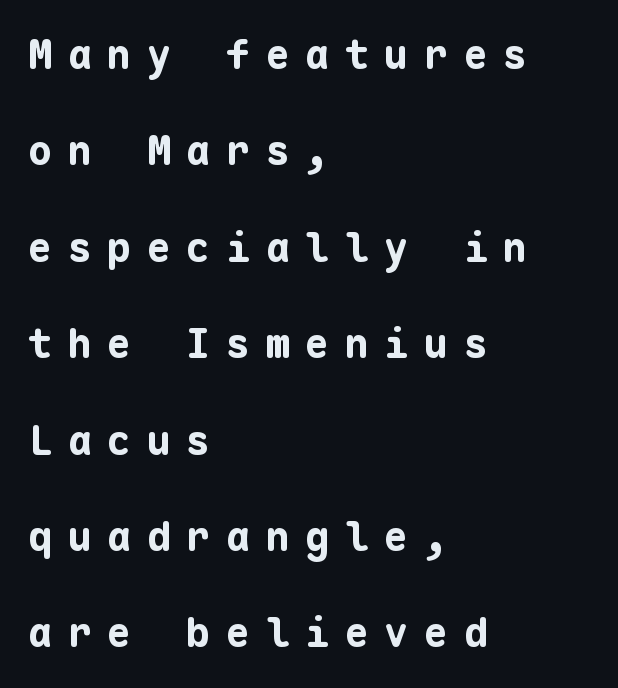
Tall strokes in this sample are plumb rather than angled. These lines carry a lot of weight — the face is fully bold. What kind of face is this? One without serifs — a sans. If you measured baseline to baseline, you'd find a long distance.
